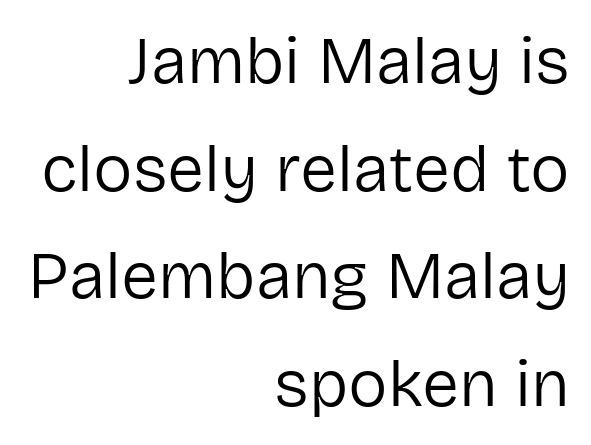
Spacing verdict: proportional, widths tailored to each character. Visually the block forms a straight wall on the right and a jagged coastline on the left. Look at the tracking — it's just the regular setting, nothing added. Nope, no serifs anywhere on these letters. The words here are not underlined. Does the leading feel generous? No, just average.
